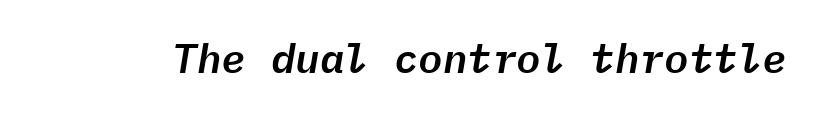
The image shows 41 px text type, italic (leaning right), monospaced; set normal letter spacing, not underlined; low stroke contrast and a medium x-height.
